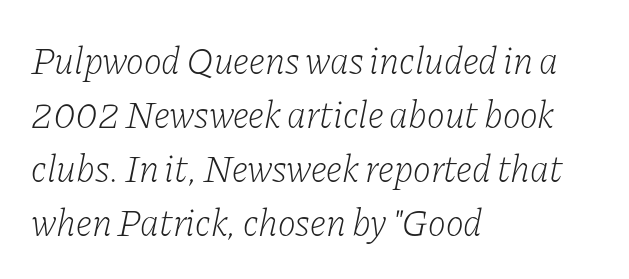
The image shows 38 px light serif type, italic (leaning right); set left-aligned, normal line spacing (1.42x), normal letter spacing, not underlined; low stroke contrast and a medium x-height.
